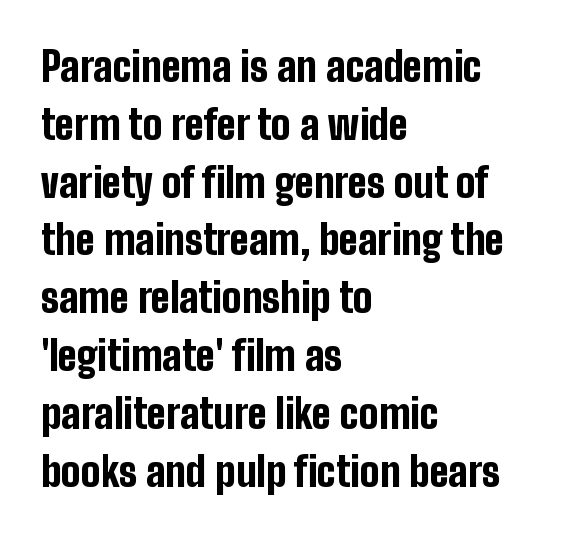
{"serif": "no", "italic": "no", "bold": "yes", "weight": "bold", "width": "condensed", "stroke_contrast": "low", "x_height": "medium", "monospaced": "no", "underline": "no", "align": "left", "line_spacing": "normal", "line_spacing_ratio": 1.41, "letter_spacing": "normal", "letter_spacing_em": 0.0, "glyph_px": 41}
